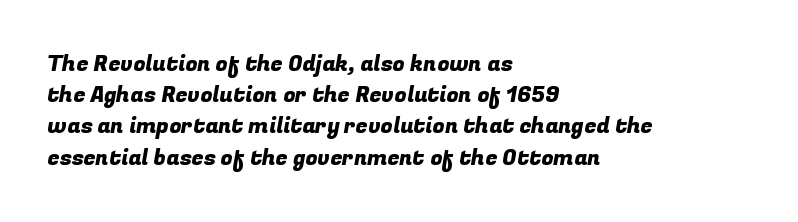
Check the space under the baseline: it is left empty. The rag falls on the right side of this text block. The passage shown has conventional tracking throughout. Each new line begins a customary step beneath the previous one.
